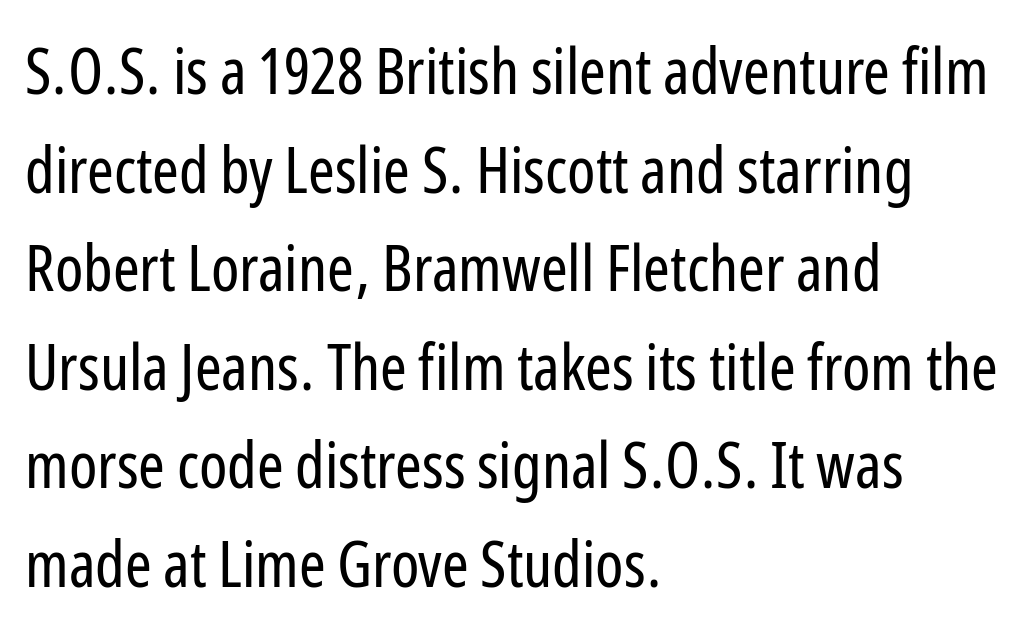
The image shows 64 px regular-weight, condensed sans-serif type, upright; set left-aligned, normal line spacing (1.54x), normal letter spacing, not underlined; low stroke contrast and a medium x-height.
